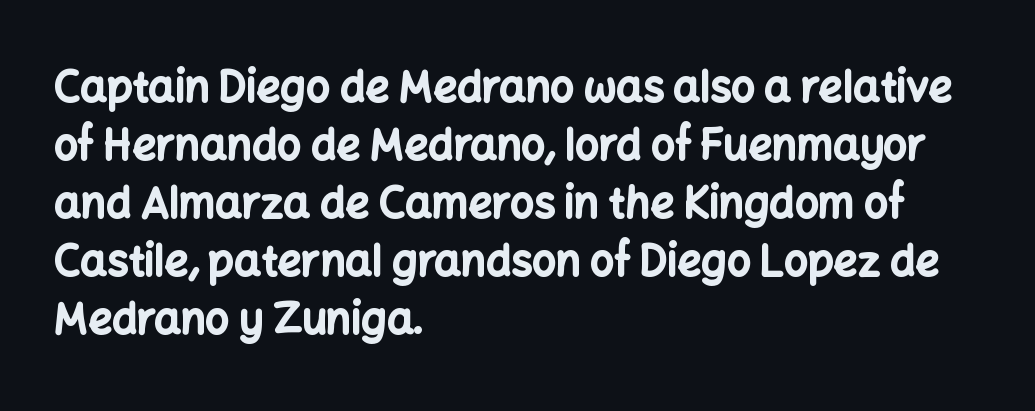
{"serif": "no", "italic": "no", "bold": "yes", "weight": "bold", "width": "normal", "stroke_contrast": "low", "x_height": "medium", "monospaced": "no", "underline": "no", "align": "left", "line_spacing": "normal", "line_spacing_ratio": 1.38, "letter_spacing": "normal", "letter_spacing_em": 0.0, "glyph_px": 42}
